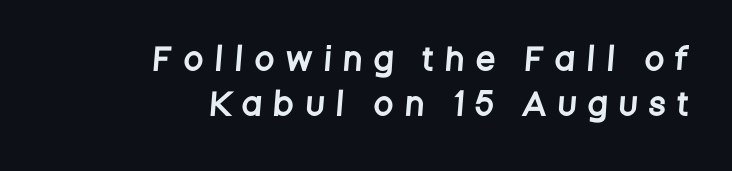
{"serif": "no", "width": "condensed", "stroke_contrast": "low", "x_height": "large", "monospaced": "no", "underline": "no", "align": "right", "line_spacing": "normal", "line_spacing_ratio": 1.49, "letter_spacing": "wide", "letter_spacing_em": 0.44, "glyph_px": 30}
